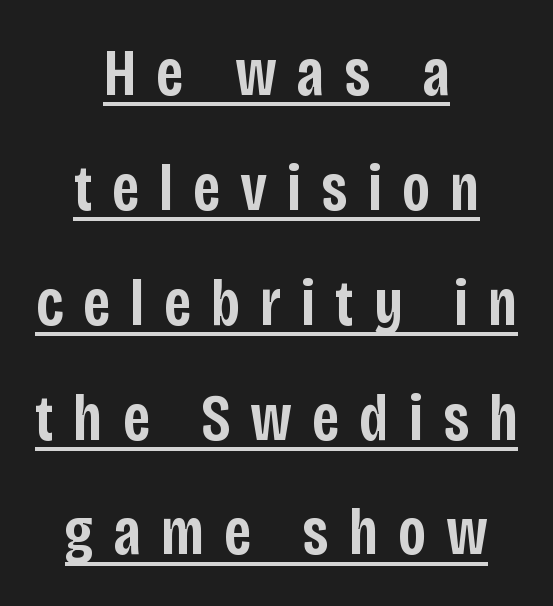
{"serif": "no", "italic": "no", "bold": "semi", "weight": "semibold", "width": "condensed", "stroke_contrast": "low", "x_height": "large", "monospaced": "no", "underline": "yes", "align": "center", "line_spacing_ratio": 1.74, "letter_spacing": "wide", "letter_spacing_em": 0.3, "glyph_px": 66}
